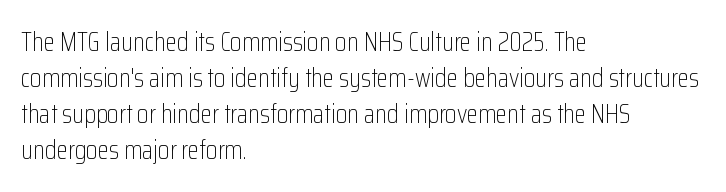
The characters are drawn with everyday or finer stroke widths. Line beginnings align vertically; line endings do not. Rule under the text: the space is simply empty. Words appear dense and cohesive because spacing is normal. Whoever set this chose a conventional vertical rhythm. Rendered with straight, roman letterforms.
